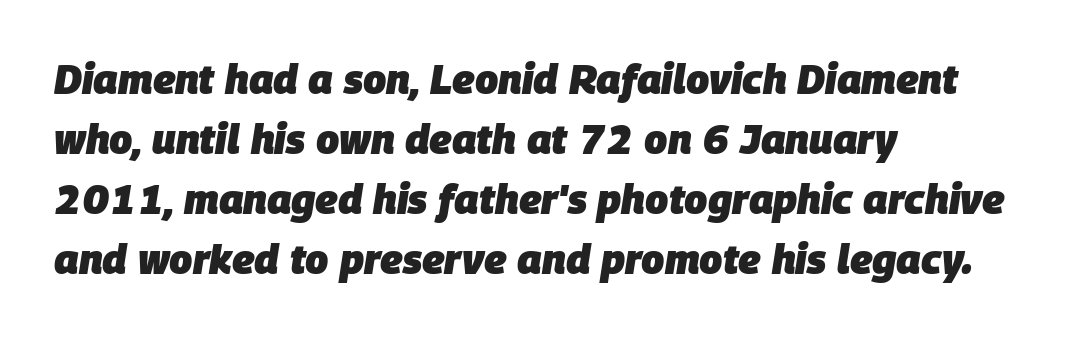
Q: Is the text bold? A: Yes.
Q: Is the text italic (slanted)? A: Yes, it leans right by about 9 degrees.
Q: Is the text underlined? A: No.
Q: How is the paragraph aligned? A: Left-aligned.
Q: Is the spacing between letters normal or unusually wide? A: Normal.
Q: Is the spacing between lines tight, normal or loose? A: Normal.
Q: Width (condensed, normal, or wide)? A: Normal.
Q: Stroke contrast? A: Low.
Q: x-height? A: Large.
Q: Monospaced? A: No.
